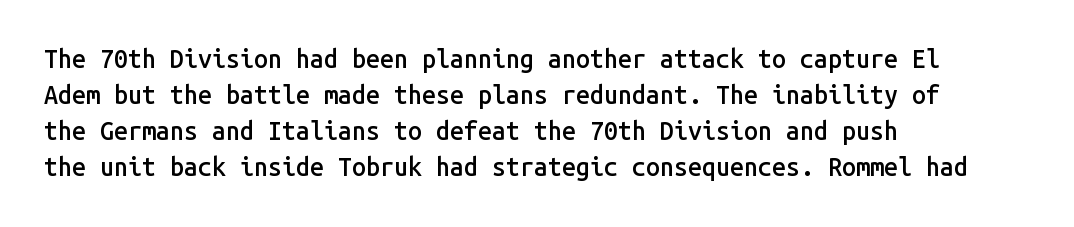
The image shows 25 px text type, upright; set left-aligned, normal line spacing (1.44x), normal letter spacing, not underlined.
